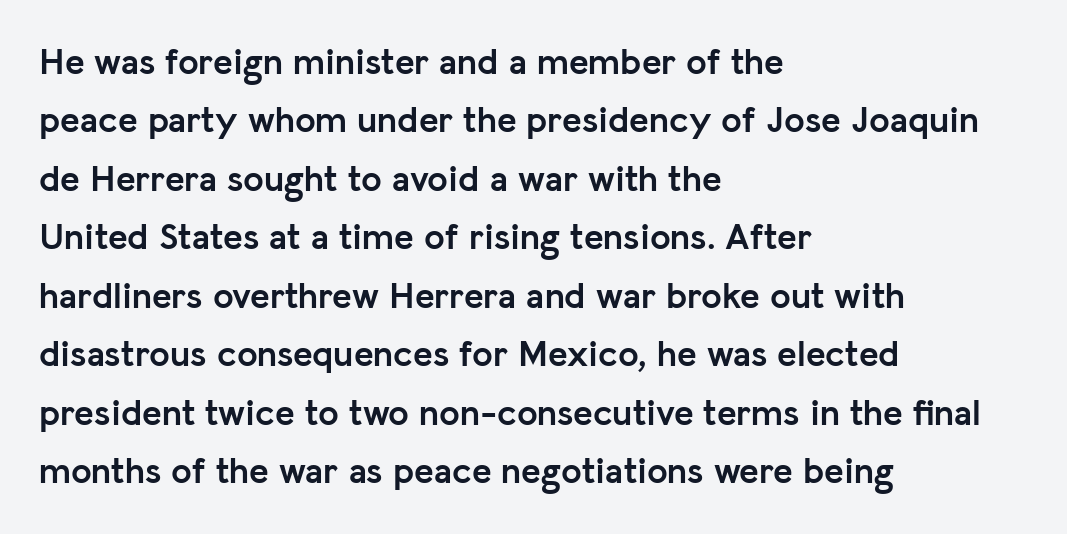
The type sits square on the baseline with zero lean. Does the copy run flush right? No — it runs flush left. Pretty heavy lettering here — definitely bold. The letters carry no serifs — their stems end cleanly without finishing strokes. Compared with typical paragraphs, the rows here are spaced about the same.
